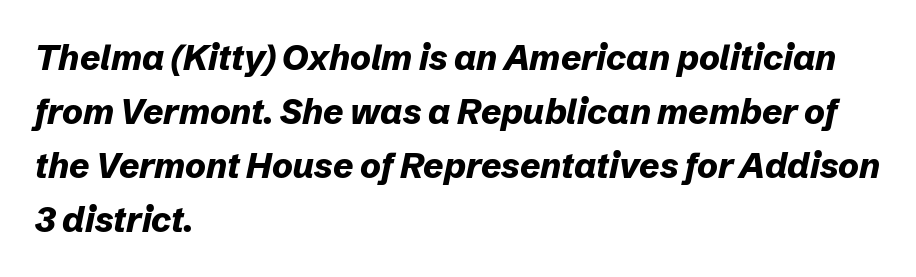
{"italic": "yes", "lean": "right", "slant_degrees": 12, "bold": "yes", "weight": "bold", "width": "normal", "stroke_contrast": "low", "x_height": "medium", "monospaced": "no", "underline": "no", "align": "left", "line_spacing": "normal", "line_spacing_ratio": 1.54, "letter_spacing": "normal", "letter_spacing_em": 0.0, "glyph_px": 35}
